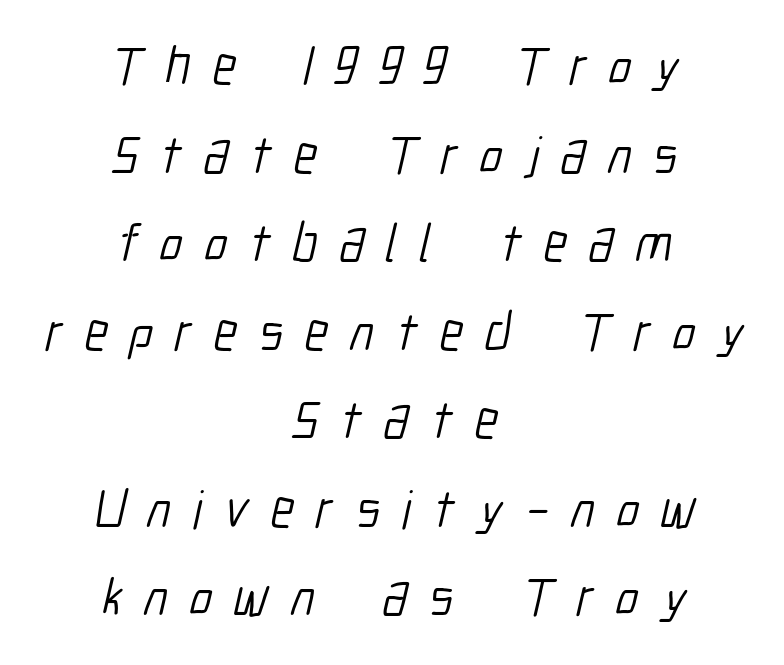
A typesetter would label this face a sans. Varying glyph widths throughout — classic text-font behaviour. Here the glyphs are tracked loosely, breaking word shapes into spaced letters. The line-height multiplier appears to be the usual default. Glance below the letters and you will spot only blank space.
